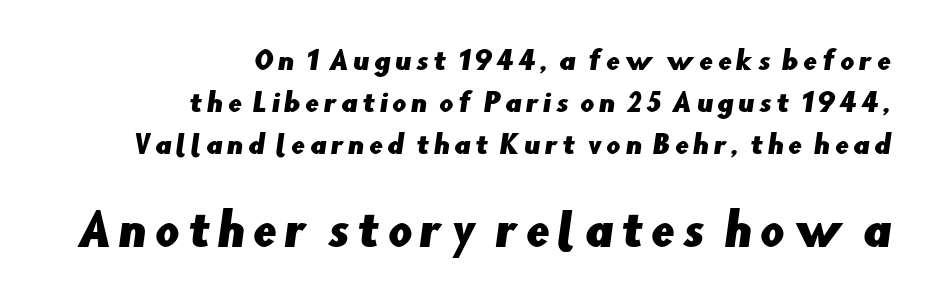
The image shows 43 px sans-serif type; set right-aligned, normal line spacing (1.69x), not underlined; the second (bottom) block is 1.72x larger; low stroke contrast and a small x-height.
